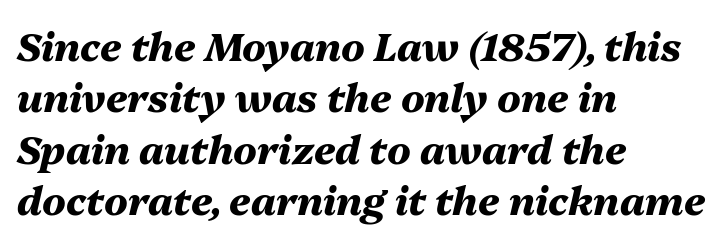
{"italic": "yes", "lean": "right", "slant_degrees": 13, "bold": "yes", "weight": "heavy", "width": "normal", "stroke_contrast": "medium", "x_height": "medium", "monospaced": "no", "underline": "no", "align": "left", "line_spacing": "normal", "line_spacing_ratio": 1.32, "letter_spacing": "normal", "letter_spacing_em": 0.0, "glyph_px": 39}
